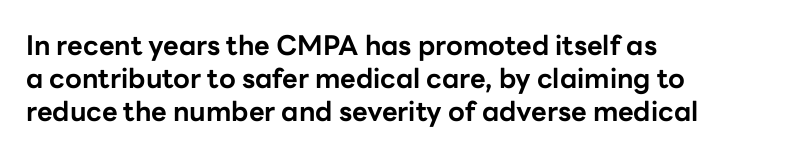
Q: Is the text bold? A: Yes.
Q: Is the text italic (slanted)? A: No, it is upright.
Q: Is the text underlined? A: No.
Q: How is the paragraph aligned? A: Left-aligned.
Q: Is the spacing between letters normal or unusually wide? A: Normal.
